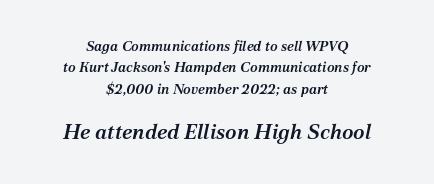
{"italic": "yes", "lean": "right", "slant_degrees": 12, "bold": "semi", "underline": "no", "align": "center", "line_spacing": "normal", "line_spacing_ratio": 1.53, "letter_spacing": "normal", "letter_spacing_em": 0.0, "larger_block": "second", "size_ratio": 1.5, "glyph_px": 21}
